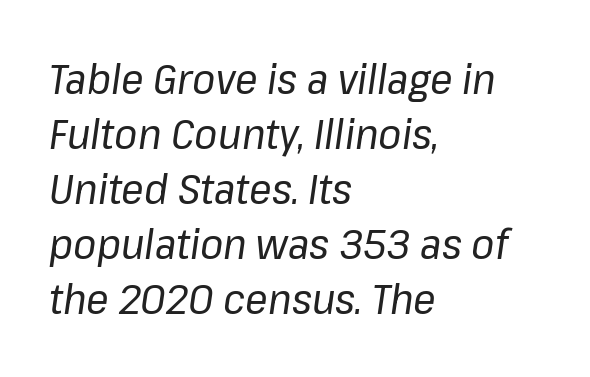
The image shows 42 px regular-weight type, italic (leaning right); set left-aligned, normal line spacing (1.31x), normal letter spacing, not underlined; low stroke contrast and a medium x-height.
